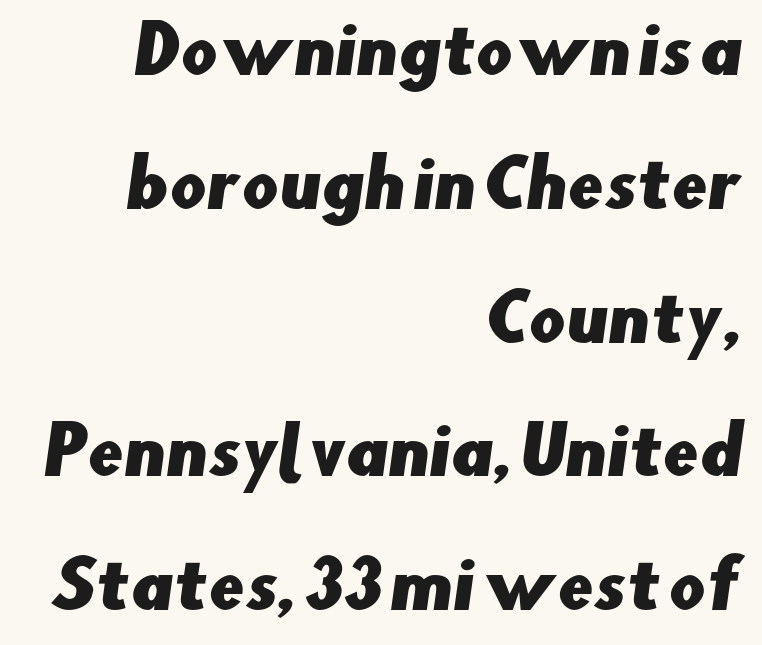
The image shows 64 px sans-serif type; set right-aligned, loose line spacing (2.09x), normal letter spacing, not underlined; low stroke contrast and a small x-height.
